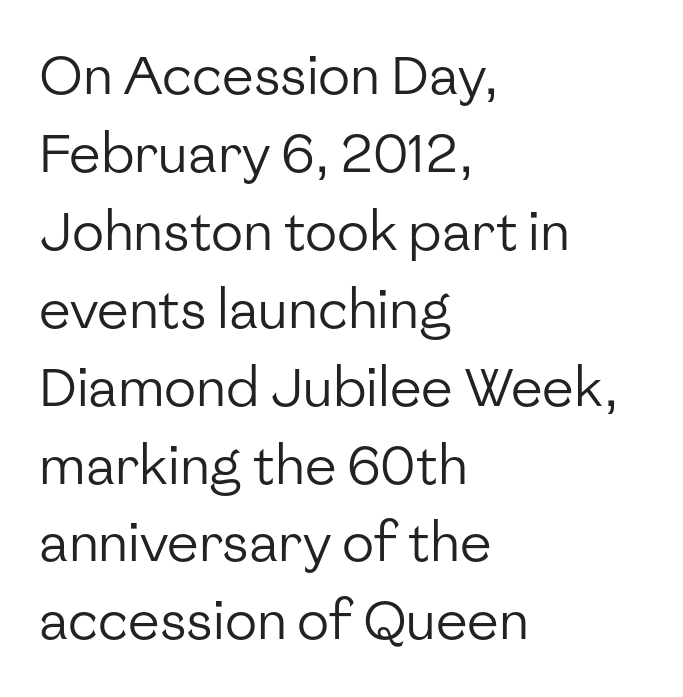
The image shows 53 px regular-weight sans-serif type, upright; set left-aligned, normal line spacing (1.47x), normal letter spacing, not underlined; low stroke contrast and a medium x-height.
